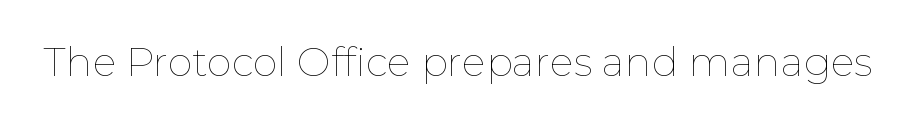
The letters advance in unequal steps, a hallmark of proportional type. You could call the tracking neutral — neither tight nor loose. The specimen omits any rule beneath the text block's lines. Designer's note — italics off, roman on.
